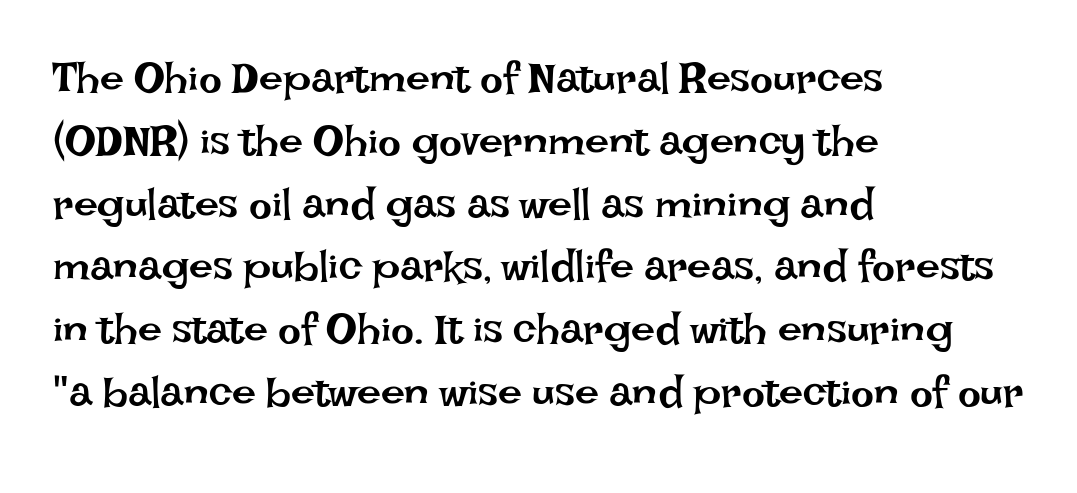
{"italic": "no", "bold": "no", "weight": "regular", "width": "normal", "stroke_contrast": "low", "x_height": "large", "monospaced": "no", "underline": "no", "align": "left", "line_spacing": "normal", "line_spacing_ratio": 1.46, "letter_spacing": "normal", "letter_spacing_em": 0.0, "glyph_px": 43}
